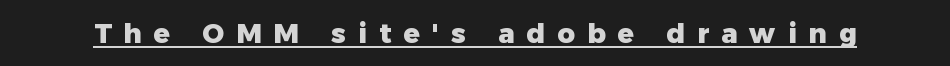
The image shows 27 px bold type, upright; set unusually wide letter spacing (+0.45 em), underlined.
